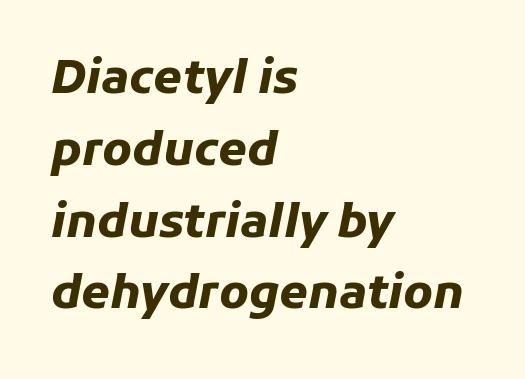
{"italic": "yes", "lean": "right", "slant_degrees": 11, "bold": "yes", "weight": "heavy", "width": "normal", "stroke_contrast": "low", "x_height": "medium", "monospaced": "no", "underline": "no", "align": "left", "line_spacing": "normal", "line_spacing_ratio": 1.56, "letter_spacing": "normal", "letter_spacing_em": 0.0, "glyph_px": 46}
